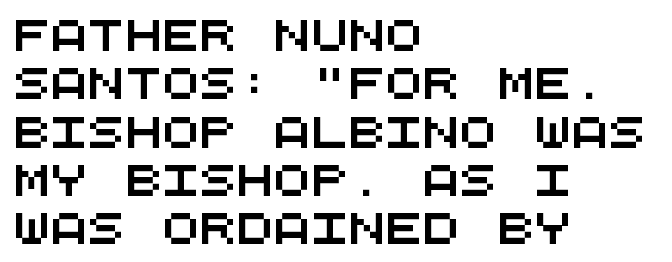
Q: Is the typeface a serif or a sans-serif typeface? A: Sans-serif.
Q: Is the text underlined? A: No.
Q: How is the paragraph aligned? A: Left-aligned.
Q: Is the spacing between letters normal or unusually wide? A: Normal.
Q: Is the spacing between lines tight, normal or loose? A: Normal.
Q: Width (condensed, normal, or wide)? A: Wide.
Q: Stroke contrast? A: Medium.
Q: x-height? A: Large.
Q: Monospaced? A: Yes.
